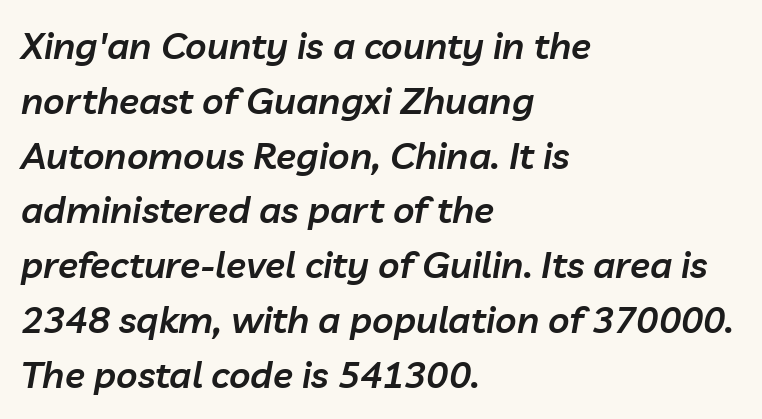
{"italic": "yes", "lean": "right", "slant_degrees": 10, "bold": "semi", "weight": "semibold", "width": "normal", "stroke_contrast": "low", "x_height": "medium", "monospaced": "no", "underline": "no", "align": "left", "line_spacing": "normal", "line_spacing_ratio": 1.48, "letter_spacing": "normal", "letter_spacing_em": 0.0, "glyph_px": 37}
